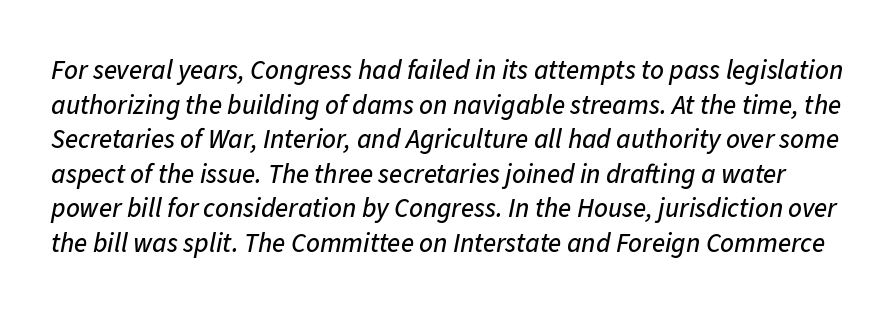
Is the letter spacing exaggerated? No — it looks like the ordinary default. Plain, unruled lines of type. Notice how the stems are inclined rather than vertical — that's the hallmark of italics. Compared with typical paragraphs, the rows here are spaced about the same.
